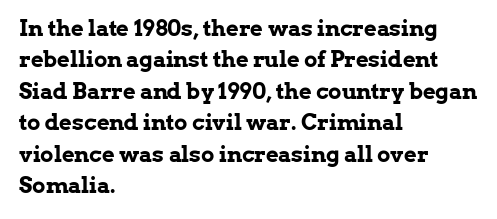
The image shows 22 px bold type, upright; set left-aligned, normal line spacing (1.43x), normal letter spacing, not underlined.
